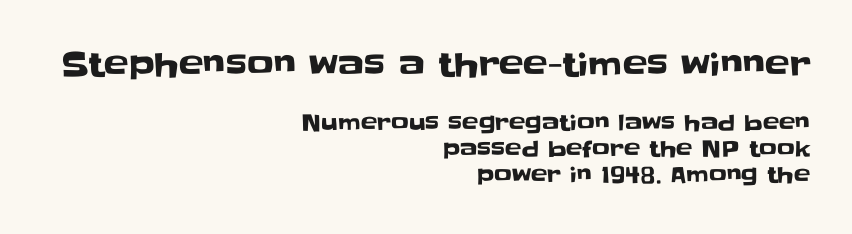
Reading down the block, your eye finds every line finishing at a fixed right position. Typesetter's note — upper block bumped up in size, lower block left smaller. The rendering uses natural spacing where letterforms have individual widths. The axis of the letterforms is exactly vertical. Tracking value appears to be zero — textbook default spacing. Descenders hang freely into open space.
